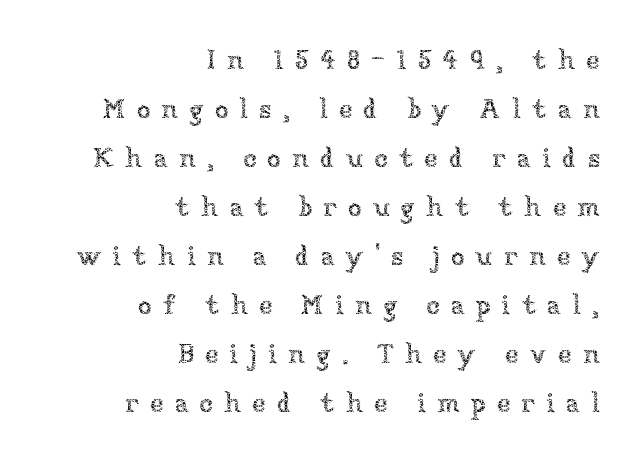
{"italic": "no", "bold": "no", "weight": "thin", "width": "normal", "stroke_contrast": "low", "x_height": "medium", "monospaced": "no", "underline": "no", "align": "right", "line_spacing_ratio": 1.75, "letter_spacing": "wide", "letter_spacing_em": 0.39, "glyph_px": 28}
